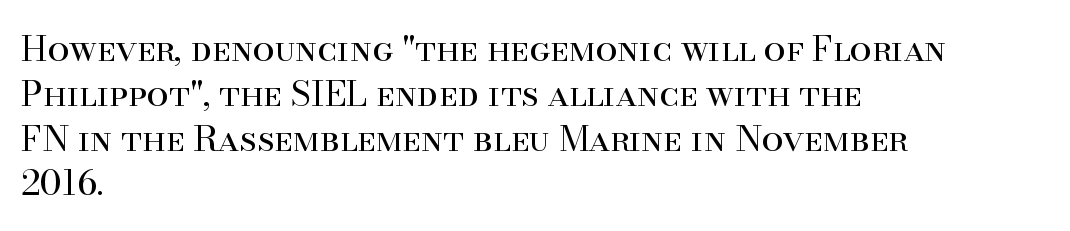
Q: Is the text bold? A: No.
Q: Is the text italic (slanted)? A: No, it is upright.
Q: Is the typeface a serif or a sans-serif typeface? A: Serif.
Q: Is the text underlined? A: No.
Q: How is the paragraph aligned? A: Left-aligned.
Q: Is the spacing between letters normal or unusually wide? A: Normal.
Q: Is the spacing between lines tight, normal or loose? A: Normal.
Q: Width (condensed, normal, or wide)? A: Normal.
Q: Stroke contrast? A: High.
Q: x-height? A: Small.
Q: Monospaced? A: No.
